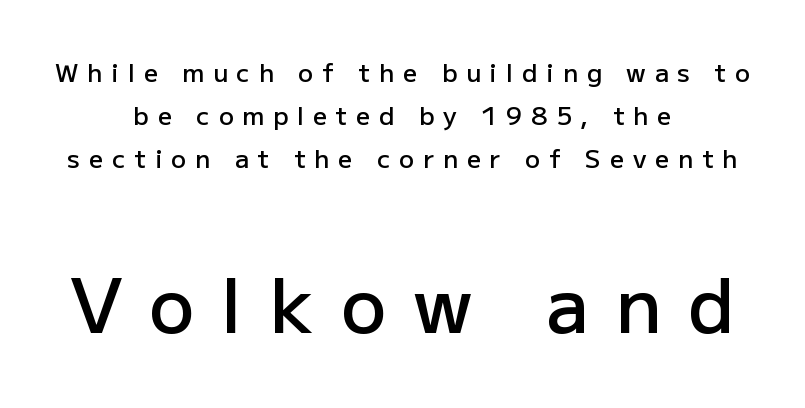
The rendering uses natural spacing where letterforms have individual widths. These words are printed semibold, heavier than regular yet not bold. The axis of the letterforms is exactly vertical. Serifs: no, the terminals of the letterforms are clean. This rendering features lettering with no underline. The passage is arranged like a title page — every line centered.
